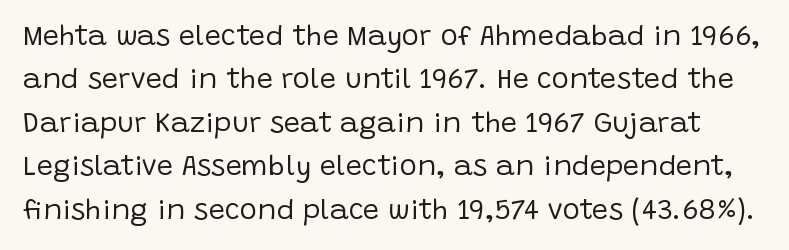
Italic? Not at all — the glyphs are vertical. The letters look calm and open, with moderate or lighter stems. Leading: standard. Stroke terminals: plain, sans-serif. Think of a printed novel: that variable character pitch is what you see here.
